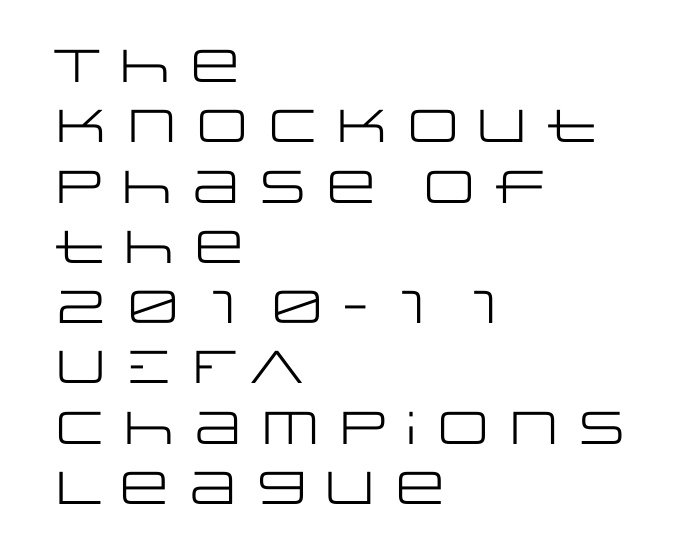
Proportional: the letters do not fall into vertical columns. Is the letter spacing exaggerated? No — it looks like the ordinary default. Weight: in the light-to-regular range. Clear beneath every line of the passage. Regarding leading, the lines here are spaced in the standard way.
